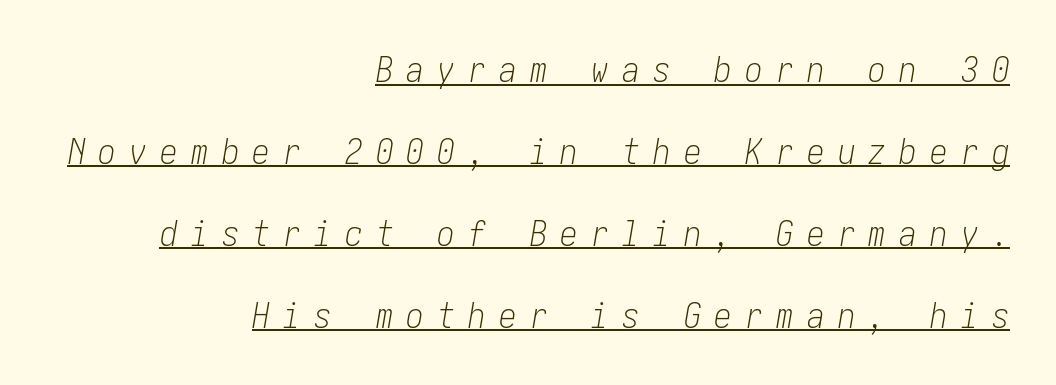
The specimen includes a rule beneath the text block's lines. If you drew a line through each stem, it would be angled. Casual observation: everything's shoved over to the right. Notice the wide empty band between every row — that's loose leading.
